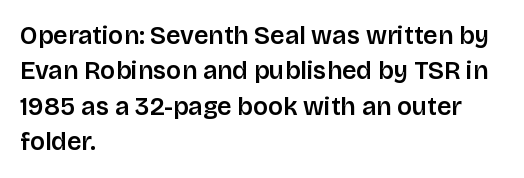
The image shows 25 px text type, upright; set left-aligned, normal line spacing (1.42x), normal letter spacing, not underlined.
